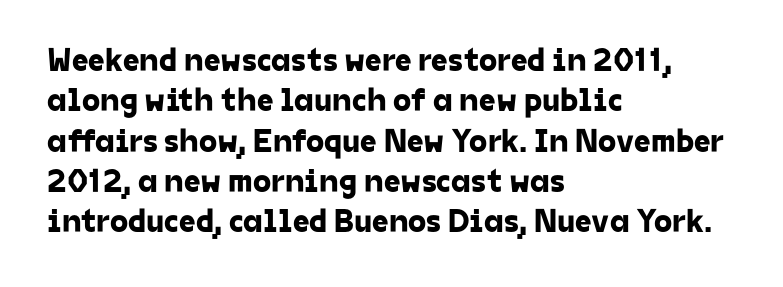
Q: Is the typeface a serif or a sans-serif typeface? A: Sans-serif.
Q: Is the text underlined? A: No.
Q: How is the paragraph aligned? A: Left-aligned.
Q: Is the spacing between letters normal or unusually wide? A: Normal.
Q: Width (condensed, normal, or wide)? A: Normal.
Q: Stroke contrast? A: Low.
Q: x-height? A: Medium.
Q: Monospaced? A: No.
